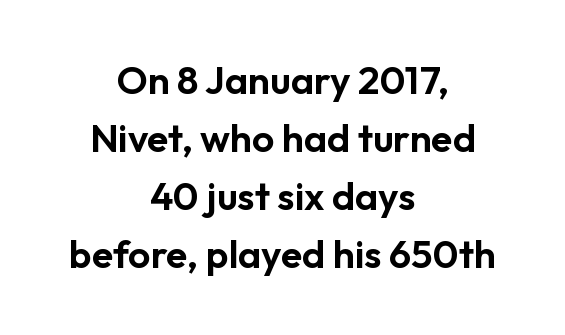
Q: Is the text italic (slanted)? A: No, it is upright.
Q: Is the typeface a serif or a sans-serif typeface? A: Sans-serif.
Q: Is the text underlined? A: No.
Q: How is the paragraph aligned? A: Centered.
Q: Is the spacing between letters normal or unusually wide? A: Normal.
Q: Is the spacing between lines tight, normal or loose? A: Normal.
Q: Width (condensed, normal, or wide)? A: Normal.
Q: Stroke contrast? A: Low.
Q: x-height? A: Medium.
Q: Monospaced? A: No.
